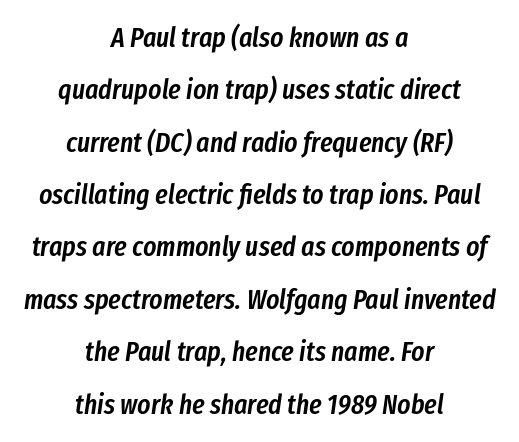
Style check: oblique. Horizontally, the lines are justified to the midpoint only. What stands out about the letter spacing? Nothing — it is the standard amount. Spacing verdict: proportional, widths tailored to each character. Just letters on the line, the space beneath them empty. Moderately thickened strokes mark this as semibold type.
